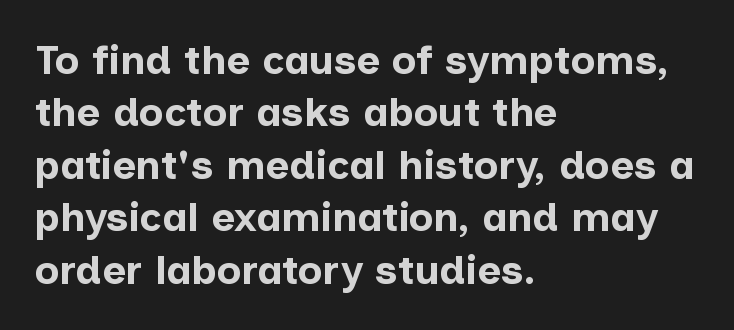
Observe the ordinary spacing: letters are neighbours, not strangers. Leading: standard. The passage shown is emphatically bold. When letters stand straight like this, we call the style roman or upright. The rendering uses natural spacing where letterforms have individual widths. Type without underlining.
